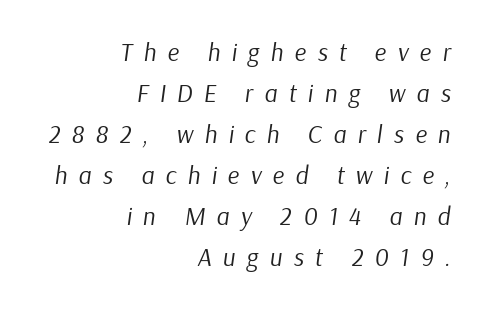
This sample uses expanded letter spacing, leaving extra air between glyphs. These lines were composed using italics. If you measured baseline to baseline, you'd find a middling distance. In CSS terms this would be text-align: right. Nobody drew a line under any word here. No extra ink here — the face is not bold.
